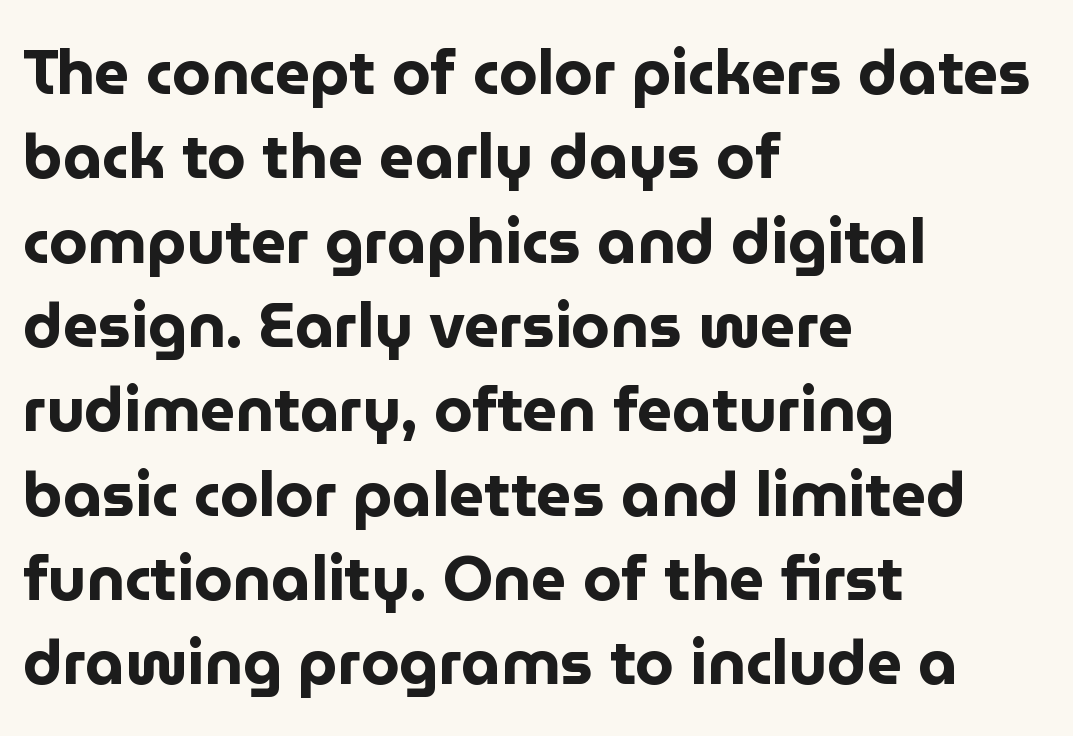
{"serif": "no", "italic": "no", "bold": "yes", "weight": "bold", "width": "normal", "stroke_contrast": "low", "x_height": "medium", "monospaced": "no", "underline": "no", "align": "left", "line_spacing": "normal", "line_spacing_ratio": 1.36, "letter_spacing": "normal", "letter_spacing_em": 0.0, "glyph_px": 62}
